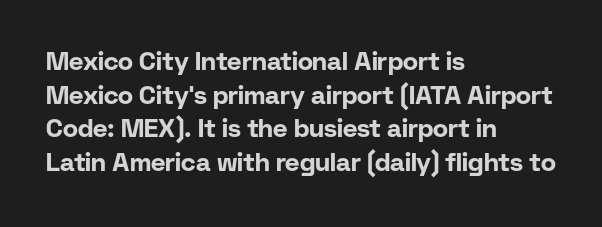
Students, note that the glyphs here touch the page at normal intervals. Chunky letters — that's bold for sure. Descenders are the only things crossing below the line. Notice how the passage keeps a crisp vertical edge on the left only.
